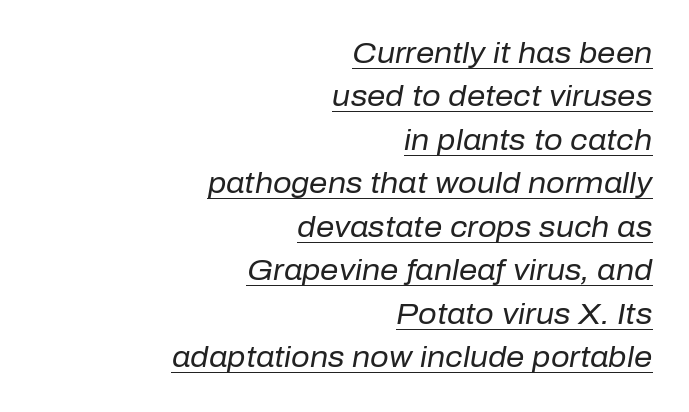
Q: Is the text bold? A: No.
Q: Is the text italic (slanted)? A: Yes, it leans right by about 10 degrees.
Q: Is the text underlined? A: Yes.
Q: How is the paragraph aligned? A: Right-aligned.
Q: Is the spacing between letters normal or unusually wide? A: Normal.
Q: Is the spacing between lines tight, normal or loose? A: Normal.
Q: Width (condensed, normal, or wide)? A: Normal.
Q: Stroke contrast? A: Low.
Q: x-height? A: Medium.
Q: Monospaced? A: No.
